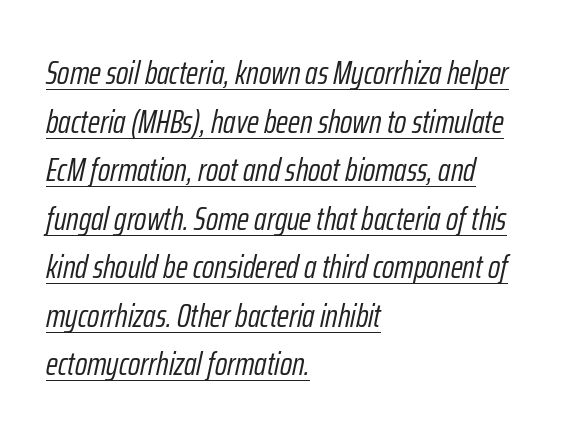
Each word holds together tightly as a unit, with standard inter-letter gaps. The text block is weighted toward the left margin, trailing off unevenly rightward. Slant detected: the letters are inclined. Is this a fixed-width face? No — the glyphs have proportional, varying widths. The rendering uses a moderate line-height, typical for paragraphs. No extra ink here — the face is not bold.
